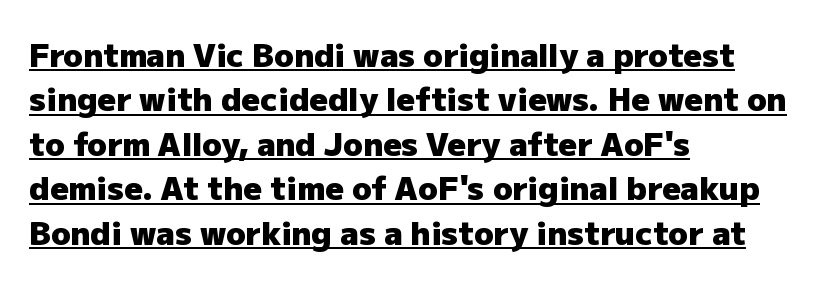
Q: Is the text bold? A: Yes.
Q: Is the text italic (slanted)? A: No, it is upright.
Q: Is the typeface a serif or a sans-serif typeface? A: Sans-serif.
Q: Is the text underlined? A: Yes.
Q: How is the paragraph aligned? A: Left-aligned.
Q: Is the spacing between letters normal or unusually wide? A: Normal.
Q: Is the spacing between lines tight, normal or loose? A: Normal.
Q: Width (condensed, normal, or wide)? A: Normal.
Q: Stroke contrast? A: Low.
Q: x-height? A: Medium.
Q: Monospaced? A: No.
